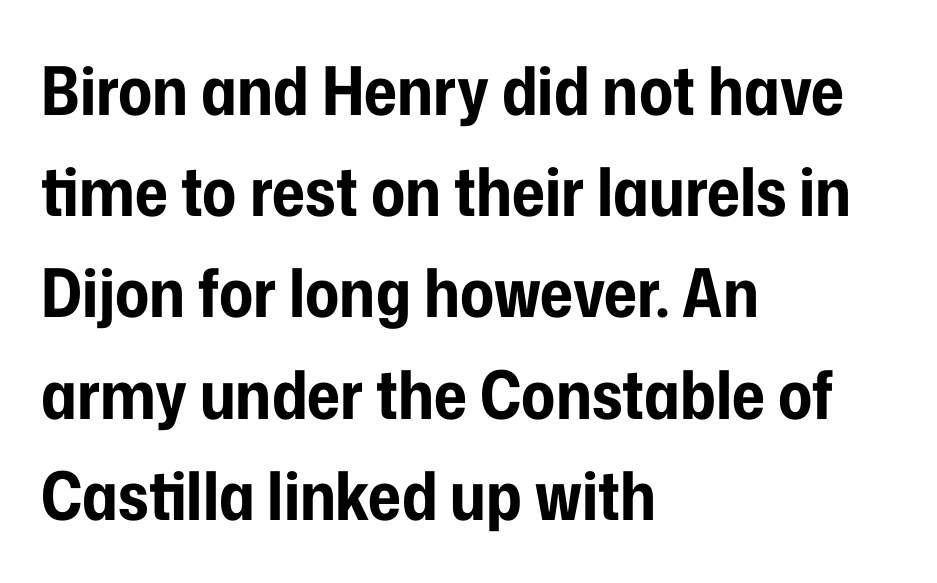
{"serif": "no", "italic": "no", "bold": "yes", "weight": "bold", "width": "condensed", "stroke_contrast": "low", "x_height": "medium", "monospaced": "no", "underline": "no", "align": "left", "line_spacing": "normal", "line_spacing_ratio": 1.51, "letter_spacing": "normal", "letter_spacing_em": 0.0, "glyph_px": 67}
